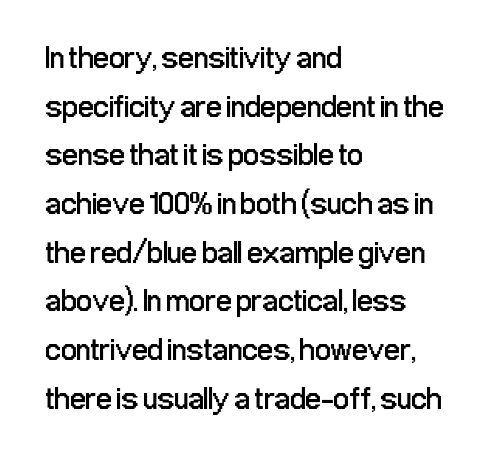
Bare-footed words on every line. Is this a fixed-width face? No — the glyphs have proportional, varying widths. Serifs: no, the terminals of the letterforms are clean. The tracking reads as untouched default to a designer's eye. You can tell it's not italic because the verticals are truly vertical.
